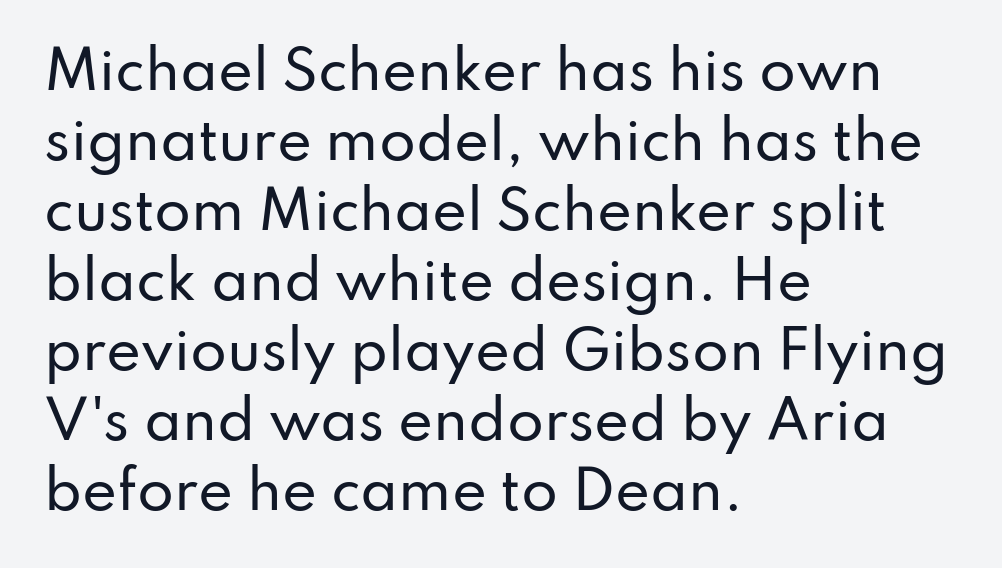
The image shows 53 px sans-serif type, upright; set left-aligned, normal line spacing (1.32x), normal letter spacing, not underlined; low stroke contrast and a small x-height.
